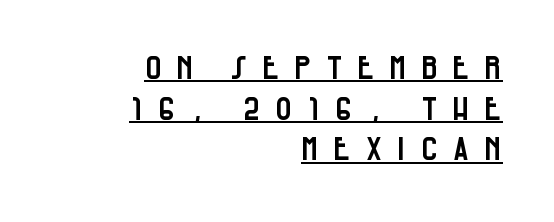
The rendering uses natural spacing where letterforms have individual widths. One glance says typical: line gaps are just what's usual. A sans-serif font was chosen for this passage. The compositor pushed each line to the right boundary. When letters stand straight like this, we call the style roman or upright. Substantial extra tracking has been applied to these lines.
